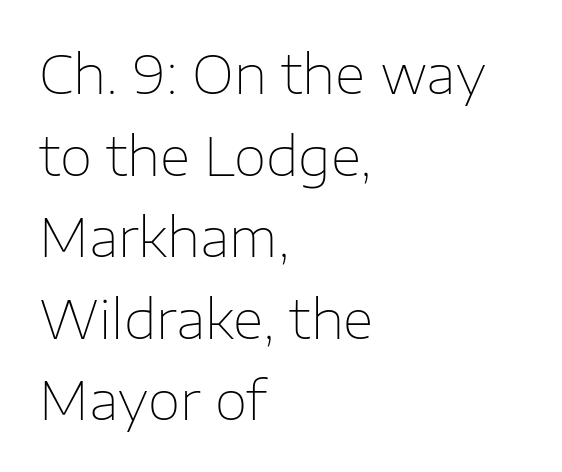
Vertical stems look standard width or narrower in stroke. The specimen omits any rule beneath the text block's lines. No italicization has been applied; the sample stays upright. The letterforms sit shoulder to shoulder at normal distance.
